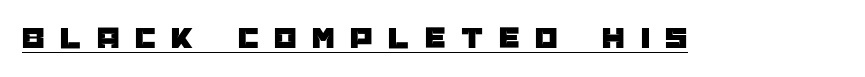
This sample uses an upright cut, with every glyph sitting square on the baseline. Caption: lettering with a line underneath. Classification — sans serif. Character widths vary here, with narrow letters taking less room than wide ones. Loose tracking; the words dissolve into strings of separated letters.
